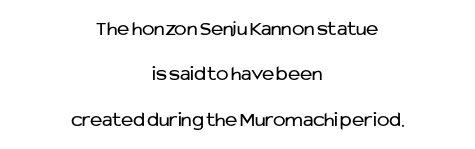
The image shows 21 px text type, upright; set centered, loose line spacing (2.16x), normal letter spacing, not underlined.
